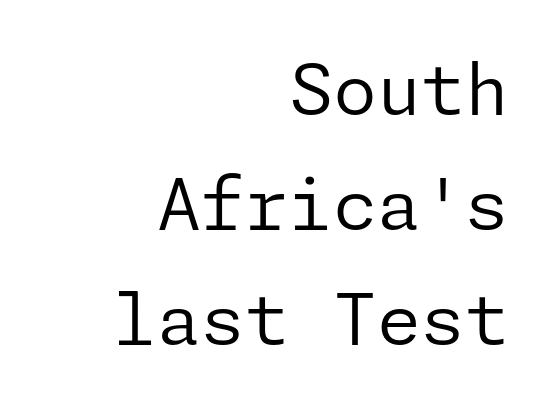
Examine the stroke ends and you'll find no serifs. The designer left line spacing at the default. The font is comparable to plain body text, perhaps lighter. Observe the ordinary spacing: letters are neighbours, not strangers. The paragraph has a hard right edge and a soft left edge. Tall strokes in this sample are plumb rather than angled.
